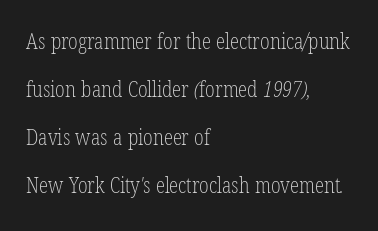
Q: Is the text bold? A: No.
Q: Is the text underlined? A: No.
Q: How is the paragraph aligned? A: Left-aligned.
Q: Is the spacing between letters normal or unusually wide? A: Normal.
Q: Is the spacing between lines tight, normal or loose? A: Loose.
